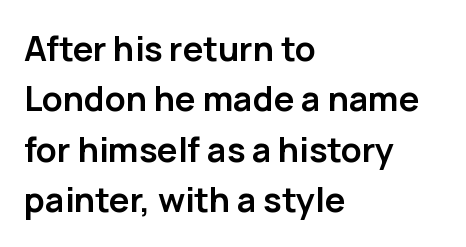
The image shows 34 px semibold sans-serif type, upright; set left-aligned, normal line spacing (1.48x), normal letter spacing, not underlined; low stroke contrast and a medium x-height.
